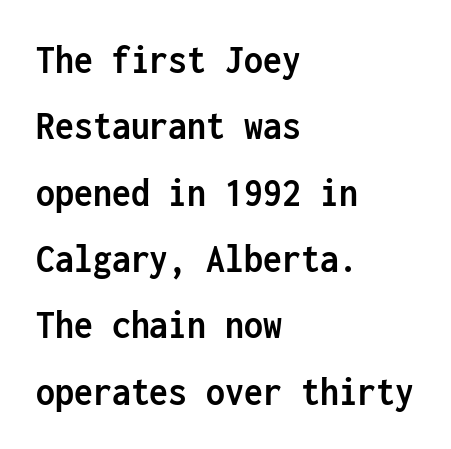
Q: Is the text bold? A: Yes.
Q: Is the text italic (slanted)? A: No, it is upright.
Q: Is the typeface a serif or a sans-serif typeface? A: Sans-serif.
Q: Is the text underlined? A: No.
Q: How is the paragraph aligned? A: Left-aligned.
Q: Is the spacing between letters normal or unusually wide? A: Normal.
Q: Is the spacing between lines tight, normal or loose? A: Normal.
Q: Width (condensed, normal, or wide)? A: Condensed.
Q: Stroke contrast? A: Low.
Q: x-height? A: Medium.
Q: Monospaced? A: Yes.
